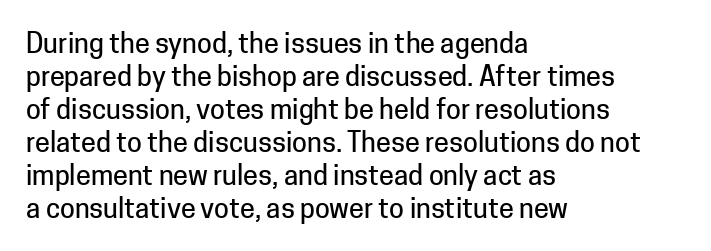
Q: Is the text italic (slanted)? A: No, it is upright.
Q: Is the text underlined? A: No.
Q: How is the paragraph aligned? A: Left-aligned.
Q: Is the spacing between letters normal or unusually wide? A: Normal.
